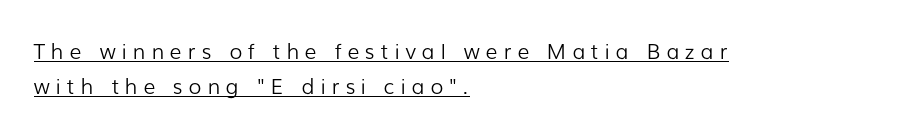
The image shows 21 px text type, upright; set left-aligned, normal line spacing (1.68x), unusually wide letter spacing (+0.28 em), underlined.
